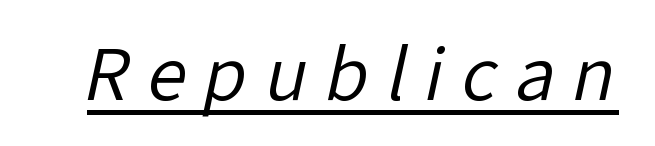
{"serif": "no", "bold": "no", "weight": "regular", "width": "normal", "stroke_contrast": "low", "x_height": "medium", "monospaced": "no", "underline": "yes", "letter_spacing": "wide", "letter_spacing_em": 0.25, "glyph_px": 71}
